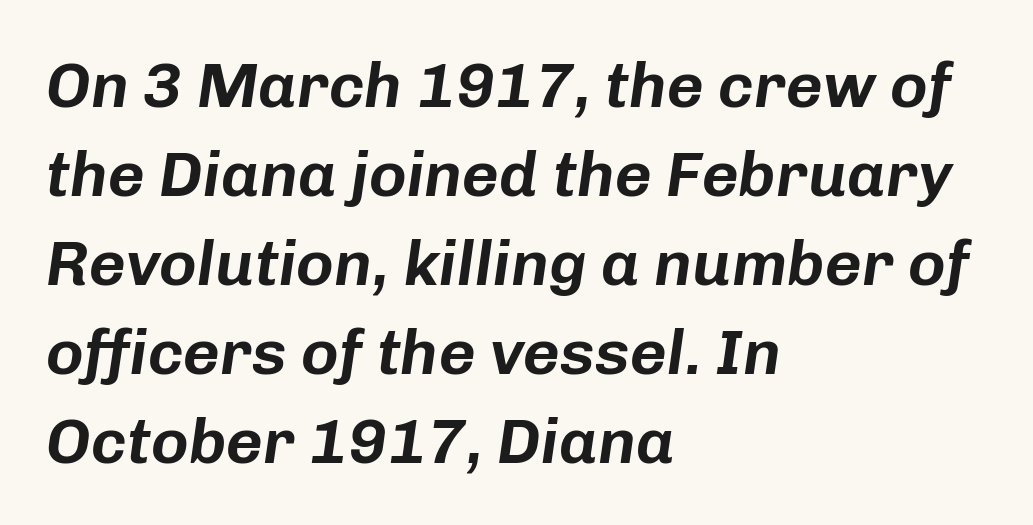
{"italic": "yes", "lean": "right", "slant_degrees": 8, "width": "normal", "stroke_contrast": "low", "x_height": "medium", "monospaced": "no", "underline": "no", "align": "left", "line_spacing": "normal", "line_spacing_ratio": 1.39, "letter_spacing": "normal", "letter_spacing_em": 0.0, "glyph_px": 64}
